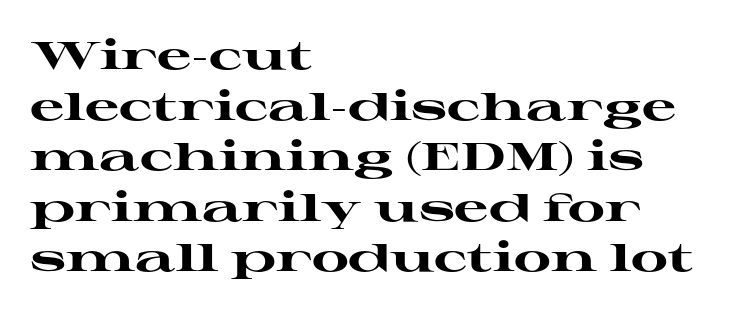
Q: Is the text bold? A: Yes.
Q: Is the text italic (slanted)? A: No, it is upright.
Q: Is the typeface a serif or a sans-serif typeface? A: Serif.
Q: Is the text underlined? A: No.
Q: How is the paragraph aligned? A: Left-aligned.
Q: Is the spacing between letters normal or unusually wide? A: Normal.
Q: Is the spacing between lines tight, normal or loose? A: Normal.
Q: Width (condensed, normal, or wide)? A: Wide.
Q: Stroke contrast? A: High.
Q: x-height? A: Medium.
Q: Monospaced? A: No.
